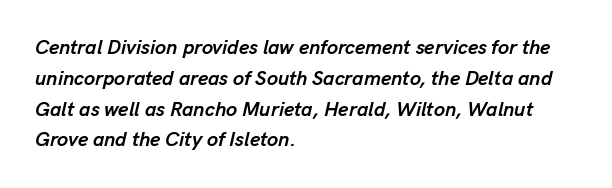
Q: Is the text bold? A: Yes.
Q: Is the text italic (slanted)? A: Yes, it leans right by about 13 degrees.
Q: Is the text underlined? A: No.
Q: How is the paragraph aligned? A: Left-aligned.
Q: Is the spacing between letters normal or unusually wide? A: Normal.
Q: Is the spacing between lines tight, normal or loose? A: Normal.
